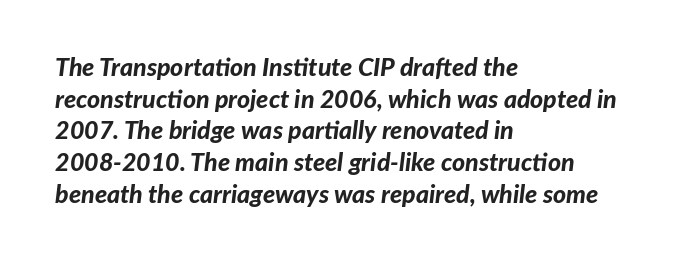
Q: Is the text bold? A: Yes.
Q: Is the text italic (slanted)? A: Yes, it leans right by about 7 degrees.
Q: Is the text underlined? A: No.
Q: How is the paragraph aligned? A: Left-aligned.
Q: Is the spacing between letters normal or unusually wide? A: Normal.
Q: Is the spacing between lines tight, normal or loose? A: Normal.
